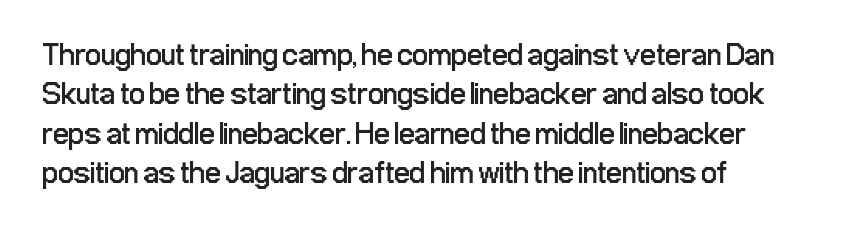
{"serif": "no", "italic": "no", "bold": "no", "weight": "regular", "width": "condensed", "stroke_contrast": "low", "x_height": "medium", "monospaced": "no", "underline": "no", "line_spacing": "normal", "line_spacing_ratio": 1.27, "letter_spacing": "normal", "letter_spacing_em": 0.0, "glyph_px": 31}
